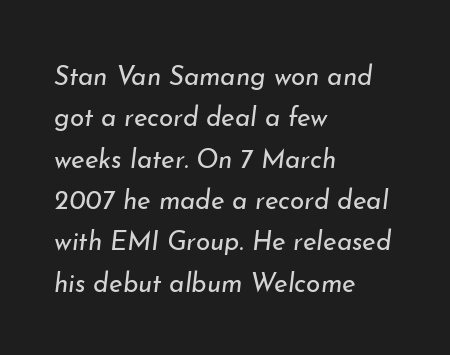
{"italic": "yes", "lean": "right", "slant_degrees": 7, "bold": "no", "underline": "no", "align": "left", "line_spacing": "normal", "line_spacing_ratio": 1.59, "letter_spacing": "normal", "letter_spacing_em": 0.0, "glyph_px": 26}
